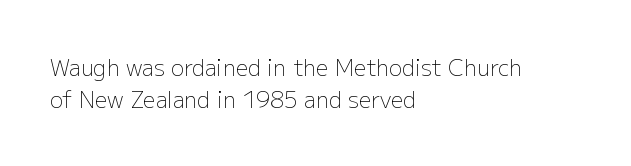
The image shows 22 px text type, upright; set left-aligned, normal line spacing (1.46x), normal letter spacing, not underlined.
